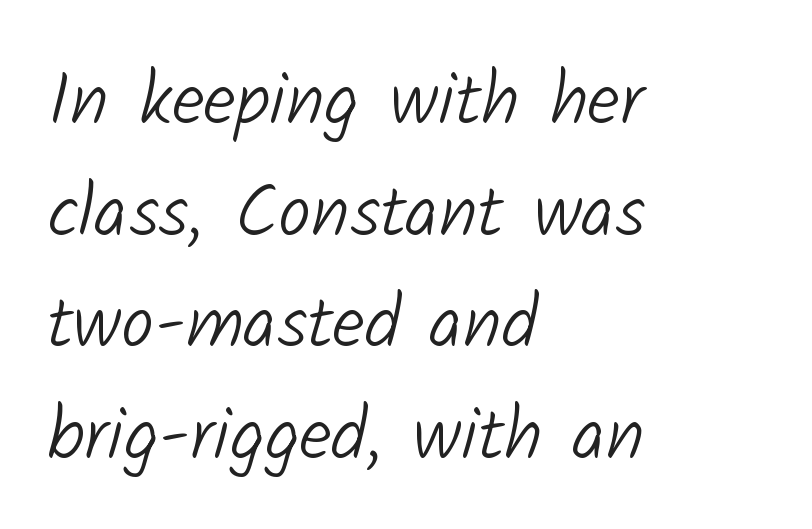
Visually the block forms a straight wall on the left and a jagged coastline on the right. In terms of letterspacing, this is plain default setting. The text was rendered using a sans face with plain stroke endings. Weight: not bold — regular or lighter.
